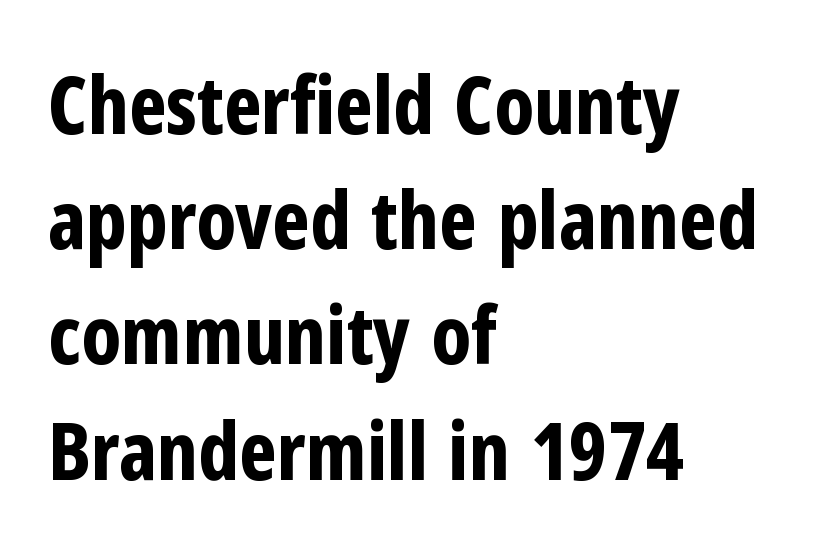
Q: Is the text bold? A: Yes.
Q: Is the text italic (slanted)? A: No, it is upright.
Q: Is the typeface a serif or a sans-serif typeface? A: Sans-serif.
Q: Is the text underlined? A: No.
Q: How is the paragraph aligned? A: Left-aligned.
Q: Is the spacing between letters normal or unusually wide? A: Normal.
Q: Is the spacing between lines tight, normal or loose? A: Normal.
Q: Width (condensed, normal, or wide)? A: Condensed.
Q: Stroke contrast? A: Low.
Q: x-height? A: Medium.
Q: Monospaced? A: No.
